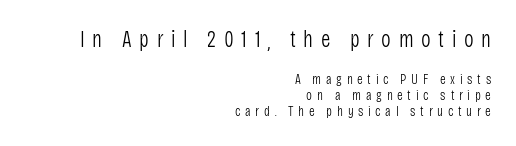
Closely set lines give the paragraph a compact silhouette. Lines of text with bare space underneath. The emphasis by scale lands on block number one, above. Caption: multi-line text, flush right, ragged left. Heft: none added — not bold.
